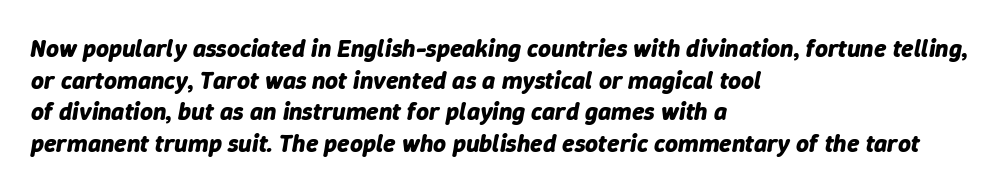
{"italic": "yes", "lean": "right", "slant_degrees": 9, "bold": "yes", "underline": "no", "align": "left", "line_spacing": "normal", "line_spacing_ratio": 1.27, "letter_spacing": "normal", "letter_spacing_em": 0.0, "glyph_px": 25}
